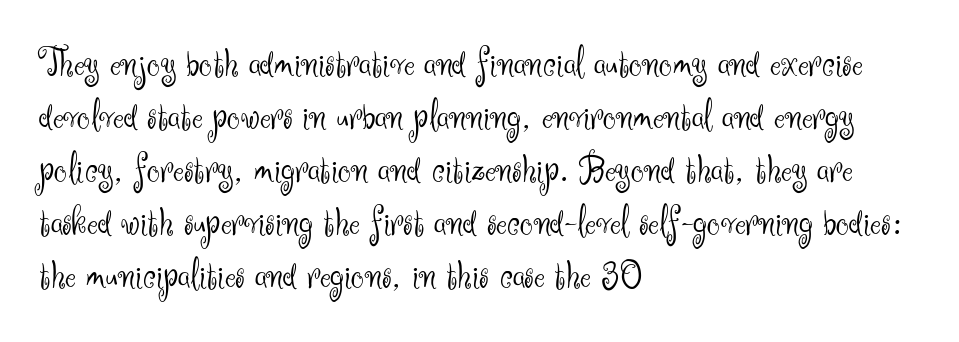
Q: Is the text bold? A: No.
Q: Is the text italic (slanted)? A: No, it is upright.
Q: Is the typeface a serif or a sans-serif typeface? A: Sans-serif.
Q: Is the text underlined? A: No.
Q: How is the paragraph aligned? A: Left-aligned.
Q: Is the spacing between letters normal or unusually wide? A: Normal.
Q: Is the spacing between lines tight, normal or loose? A: Normal.
Q: Width (condensed, normal, or wide)? A: Normal.
Q: Stroke contrast? A: Medium.
Q: x-height? A: Small.
Q: Monospaced? A: No.
